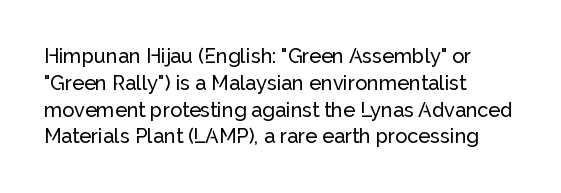
{"italic": "no", "underline": "no", "align": "left", "line_spacing": "normal", "line_spacing_ratio": 1.34, "letter_spacing": "normal", "letter_spacing_em": 0.0, "glyph_px": 20}
